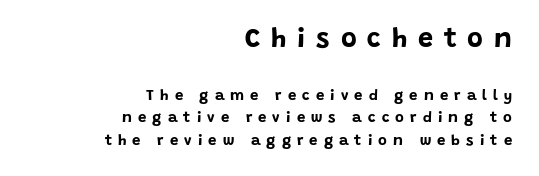
{"italic": "no", "bold": "yes", "underline": "no", "align": "right", "line_spacing": "normal", "line_spacing_ratio": 1.49, "letter_spacing": "wide", "letter_spacing_em": 0.4, "larger_block": "first", "size_ratio": 1.8, "glyph_px": 27}
